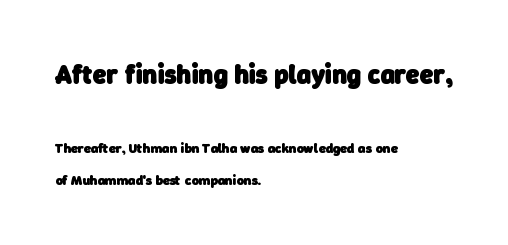
The image shows 27 px bold type; set left-aligned, loose line spacing (2.27x), normal letter spacing, not underlined; the first (top) block is 1.93x larger.
